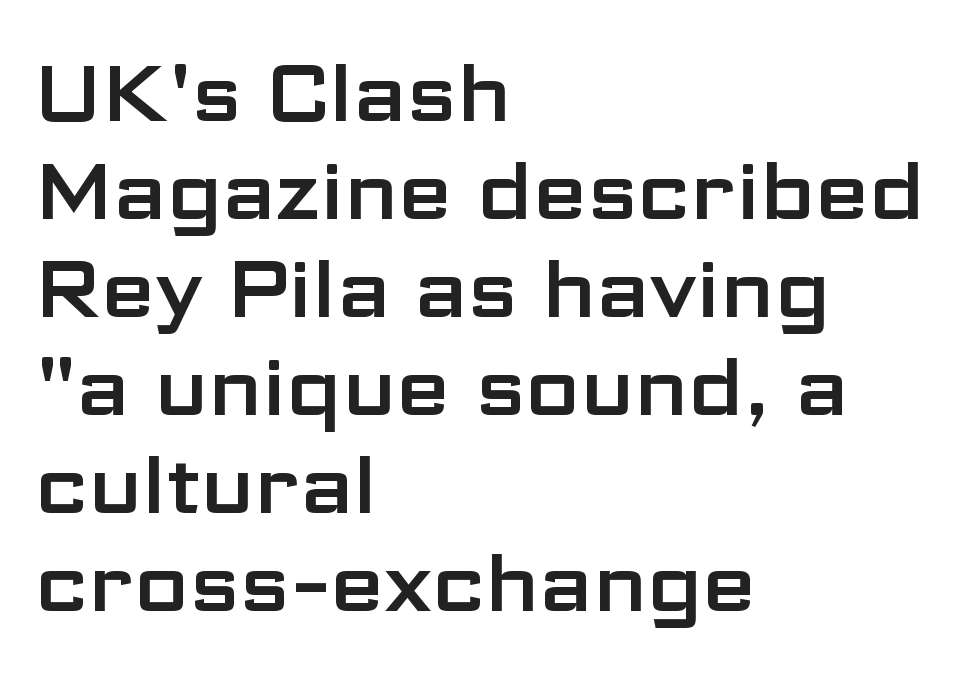
The image shows 79 px wide sans-serif type, upright; set left-aligned, line spacing 1.24x, normal letter spacing, not underlined; low stroke contrast and a medium x-height.
